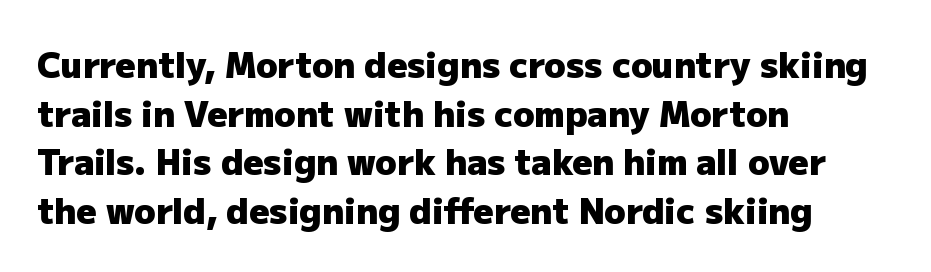
Q: Is the text bold? A: Yes.
Q: Is the text italic (slanted)? A: No, it is upright.
Q: Is the typeface a serif or a sans-serif typeface? A: Sans-serif.
Q: Is the text underlined? A: No.
Q: How is the paragraph aligned? A: Left-aligned.
Q: Is the spacing between letters normal or unusually wide? A: Normal.
Q: Is the spacing between lines tight, normal or loose? A: Normal.
Q: Width (condensed, normal, or wide)? A: Normal.
Q: Stroke contrast? A: Low.
Q: x-height? A: Medium.
Q: Monospaced? A: No.
